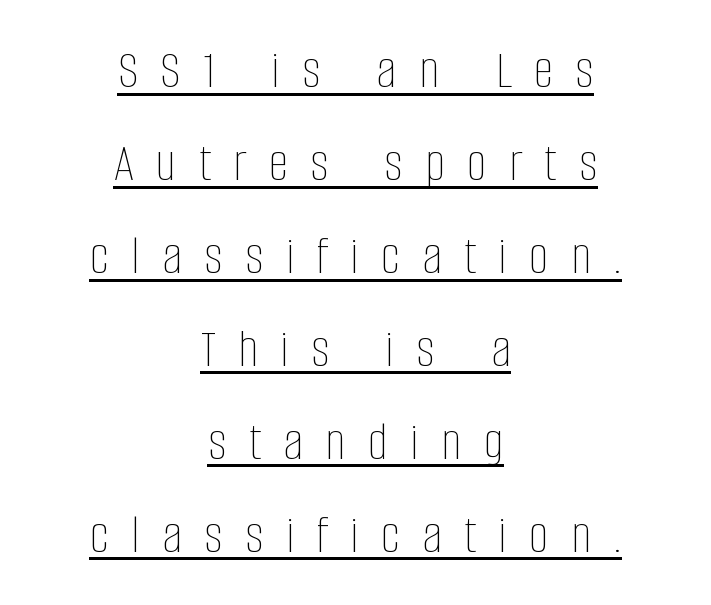
The image shows 56 px thin, condensed type, upright; set centered, normal line spacing (1.66x), unusually wide letter spacing (+0.4 em), underlined; low stroke contrast and a large x-height.
